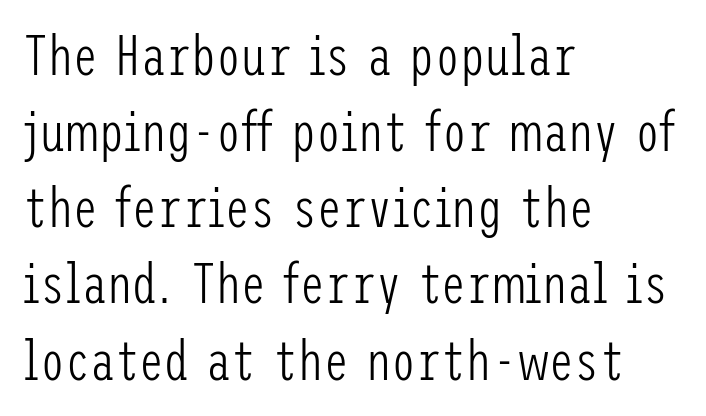
The image shows 56 px light, condensed sans-serif type, upright; set left-aligned, normal line spacing (1.36x), normal letter spacing, not underlined; low stroke contrast and a medium x-height.
